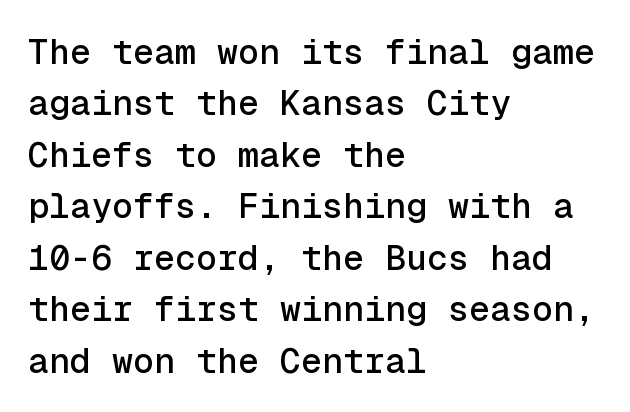
Here the designer chose a console-style face with uniform glyph widths. The vertical gap from one line to the next is medium. Stroke terminals: plain, sans-serif. Unlike italic type, these characters show no tilt at all.
